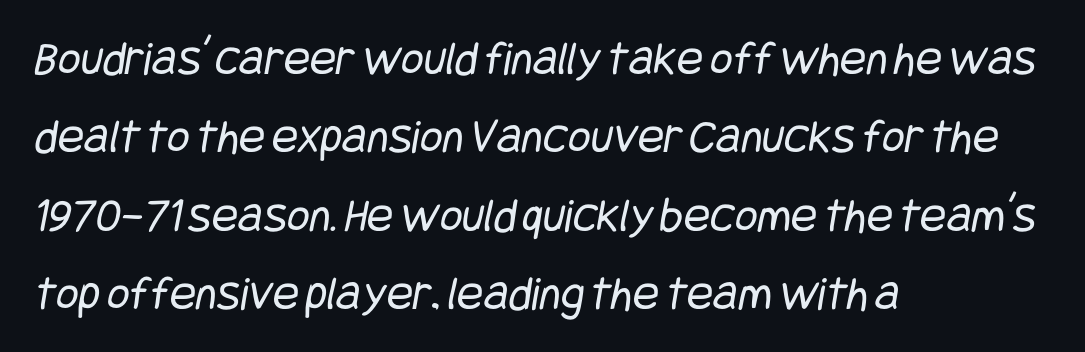
{"serif": "no", "bold": "no", "weight": "regular", "width": "condensed", "stroke_contrast": "low", "x_height": "large", "underline": "no", "align": "left", "line_spacing": "normal", "line_spacing_ratio": 1.6, "letter_spacing": "normal", "letter_spacing_em": 0.0, "glyph_px": 49}
